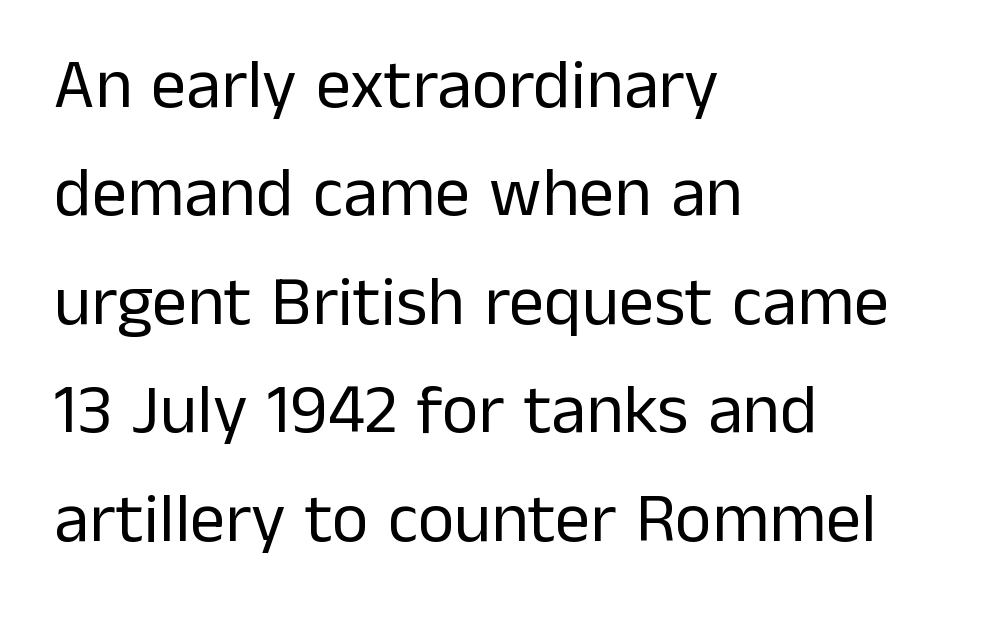
Q: Is the text bold? A: No.
Q: Is the text italic (slanted)? A: No, it is upright.
Q: Is the typeface a serif or a sans-serif typeface? A: Sans-serif.
Q: Is the text underlined? A: No.
Q: How is the paragraph aligned? A: Left-aligned.
Q: Is the spacing between letters normal or unusually wide? A: Normal.
Q: Is the spacing between lines tight, normal or loose? A: Normal.
Q: Width (condensed, normal, or wide)? A: Normal.
Q: Stroke contrast? A: Low.
Q: x-height? A: Medium.
Q: Monospaced? A: No.
